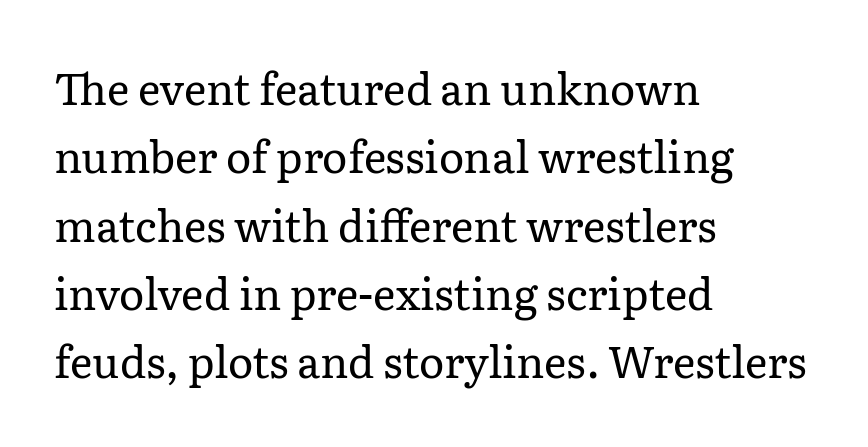
Beneath every word, the page is bare. Spacing verdict: proportional, widths tailored to each character. Check where the strokes stop: tiny serifs finish them off. Vertical strokes here are truly vertical. Alignment: flush left. This reads as an unemphasized weight, regular at the heaviest.
